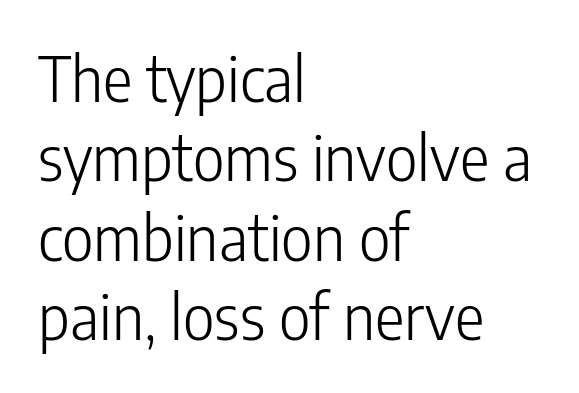
Q: Is the text bold? A: No.
Q: Is the text italic (slanted)? A: No, it is upright.
Q: Is the typeface a serif or a sans-serif typeface? A: Sans-serif.
Q: Is the text underlined? A: No.
Q: How is the paragraph aligned? A: Left-aligned.
Q: Is the spacing between letters normal or unusually wide? A: Normal.
Q: Is the spacing between lines tight, normal or loose? A: Normal.
Q: Width (condensed, normal, or wide)? A: Condensed.
Q: Stroke contrast? A: Low.
Q: x-height? A: Medium.
Q: Monospaced? A: No.
